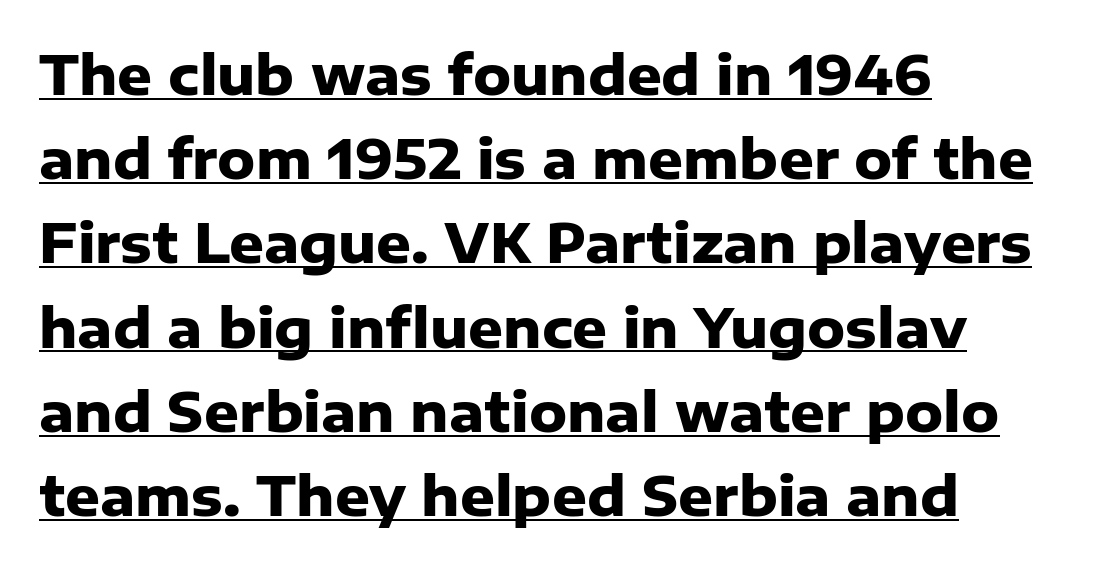
Q: Is the text bold? A: Yes.
Q: Is the text italic (slanted)? A: No, it is upright.
Q: Is the typeface a serif or a sans-serif typeface? A: Sans-serif.
Q: Is the text underlined? A: Yes.
Q: How is the paragraph aligned? A: Left-aligned.
Q: Is the spacing between letters normal or unusually wide? A: Normal.
Q: Is the spacing between lines tight, normal or loose? A: Normal.
Q: Width (condensed, normal, or wide)? A: Normal.
Q: Stroke contrast? A: Low.
Q: x-height? A: Medium.
Q: Monospaced? A: No.
